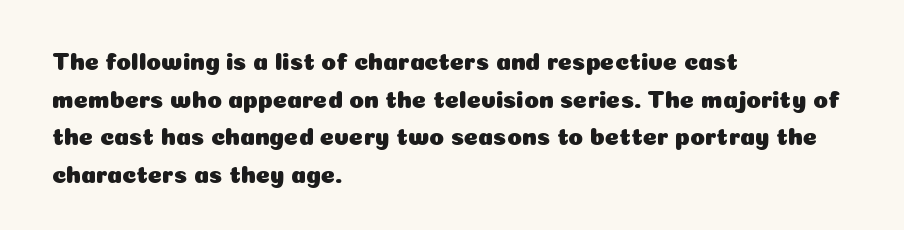
Students, observe: this is what conventionally led text looks like. When letters stand straight like this, we call the style roman or upright. Horizontally, the lines are justified to the leading edge only. The type is set solid horizontally, with unmodified tracking. The baseline area is clear.
